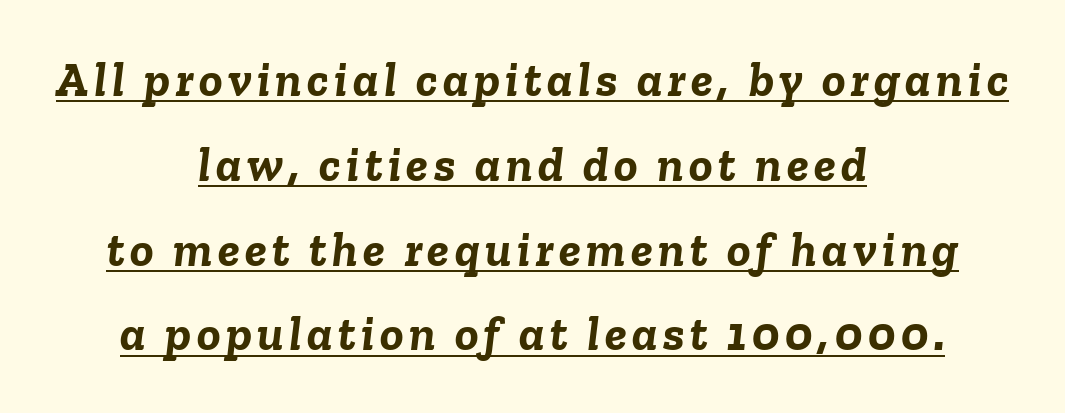
{"italic": "yes", "lean": "right", "slant_degrees": 6, "bold": "yes", "weight": "semibold", "width": "normal", "stroke_contrast": "low", "x_height": "medium", "monospaced": "no", "underline": "yes", "align": "center", "line_spacing_ratio": 1.73, "glyph_px": 49}
